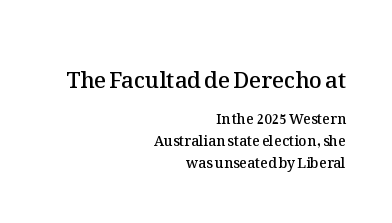
The image shows 22 px text type, upright; set right-aligned, normal line spacing (1.54x), normal letter spacing, not underlined; the first (top) block is 1.57x larger.
